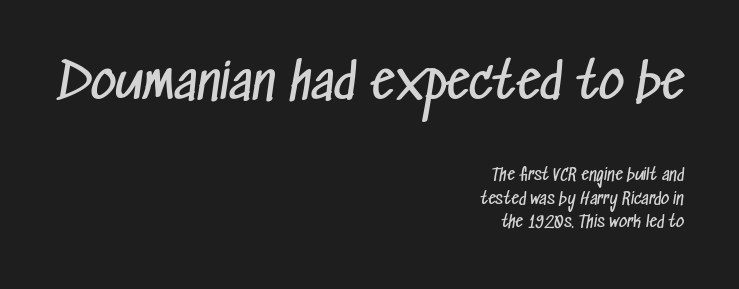
Q: Is the text bold? A: No.
Q: Is the typeface a serif or a sans-serif typeface? A: Sans-serif.
Q: Is the text underlined? A: No.
Q: How is the paragraph aligned? A: Right-aligned.
Q: Is the spacing between letters normal or unusually wide? A: Normal.
Q: Is the spacing between lines tight, normal or loose? A: Normal.
Q: Which block of text is set in a larger size, the first (top) or the second (bottom)? A: The first (top) one.
Q: Width (condensed, normal, or wide)? A: Condensed.
Q: Stroke contrast? A: Low.
Q: x-height? A: Medium.
Q: Monospaced? A: No.
